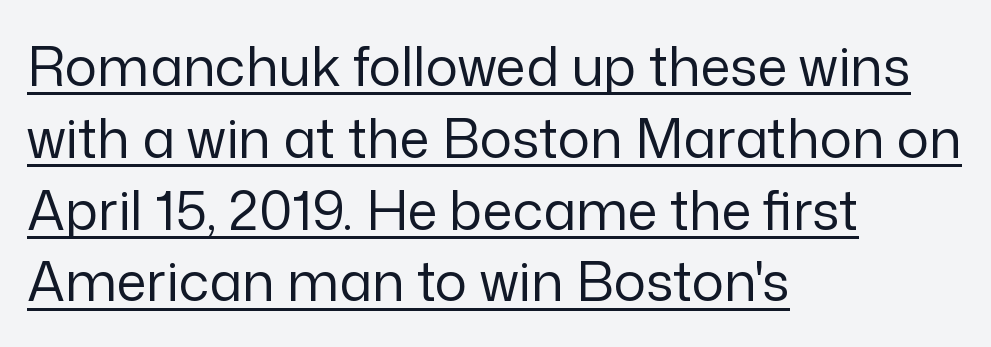
The image shows 54 px regular-weight sans-serif type, upright; set left-aligned, normal line spacing (1.33x), normal letter spacing, underlined; low stroke contrast and a medium x-height.
